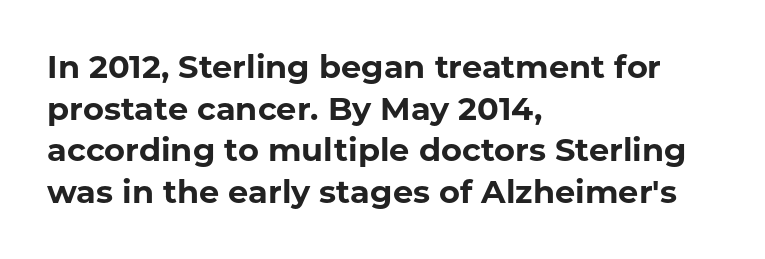
Vertically, the passage feels balanced, rows spaced as you'd expect. Layout note: lines flush left. The face used here is a sans, in the tradition of grotesques and geometrics. What stands out about the letter spacing? Nothing — it is the standard amount.
